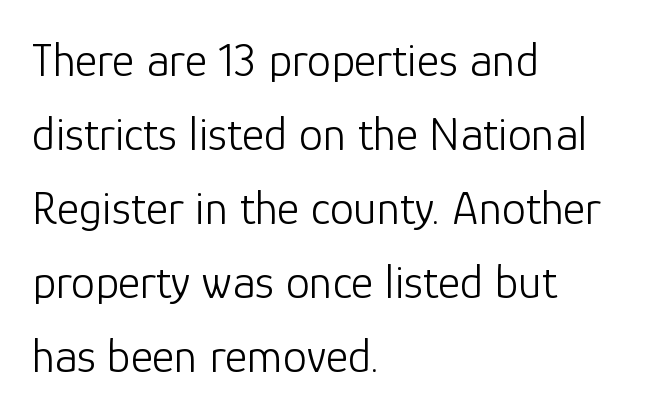
Q: Is the text bold? A: No.
Q: Is the text italic (slanted)? A: No, it is upright.
Q: Is the typeface a serif or a sans-serif typeface? A: Sans-serif.
Q: Is the text underlined? A: No.
Q: How is the paragraph aligned? A: Left-aligned.
Q: Is the spacing between letters normal or unusually wide? A: Normal.
Q: Is the spacing between lines tight, normal or loose? A: Normal.
Q: Width (condensed, normal, or wide)? A: Normal.
Q: Stroke contrast? A: Low.
Q: x-height? A: Medium.
Q: Monospaced? A: No.
